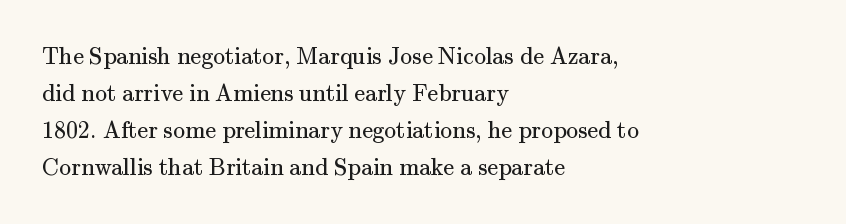
{"italic": "no", "bold": "no", "underline": "no", "align": "left", "line_spacing": "normal", "line_spacing_ratio": 1.54, "letter_spacing": "normal", "letter_spacing_em": 0.0, "glyph_px": 24}
